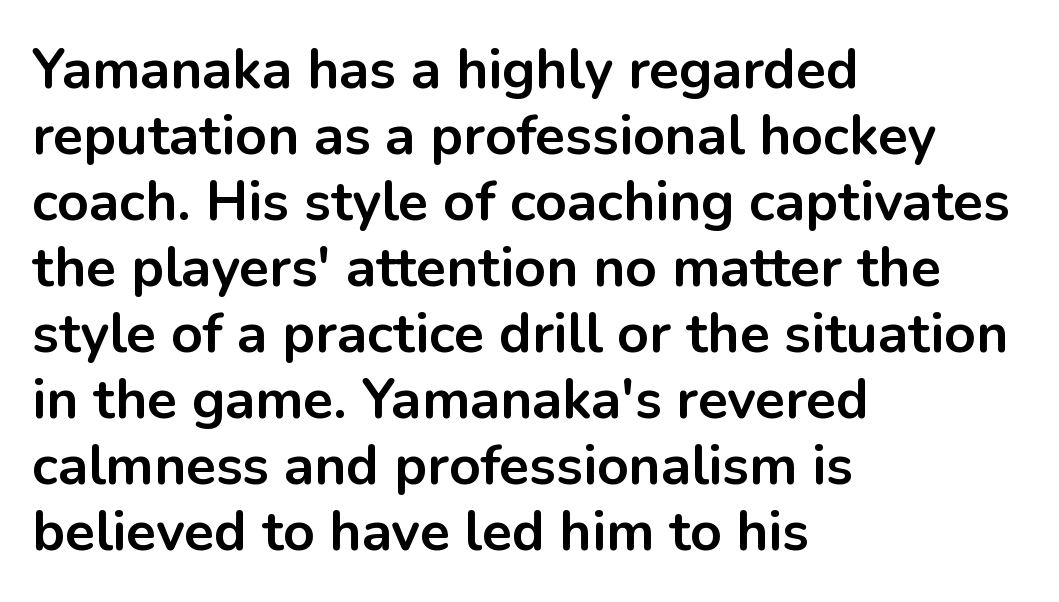
{"serif": "no", "italic": "no", "bold": "yes", "weight": "bold", "width": "normal", "stroke_contrast": "low", "x_height": "medium", "monospaced": "no", "underline": "no", "align": "left", "line_spacing_ratio": 1.2, "letter_spacing": "normal", "letter_spacing_em": 0.0, "glyph_px": 55}
